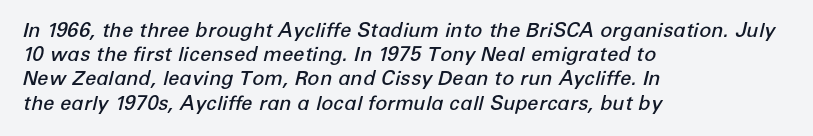
The image shows 20 px text type, italic (leaning right); set left-aligned, line spacing 1.21x, normal letter spacing, not underlined.
